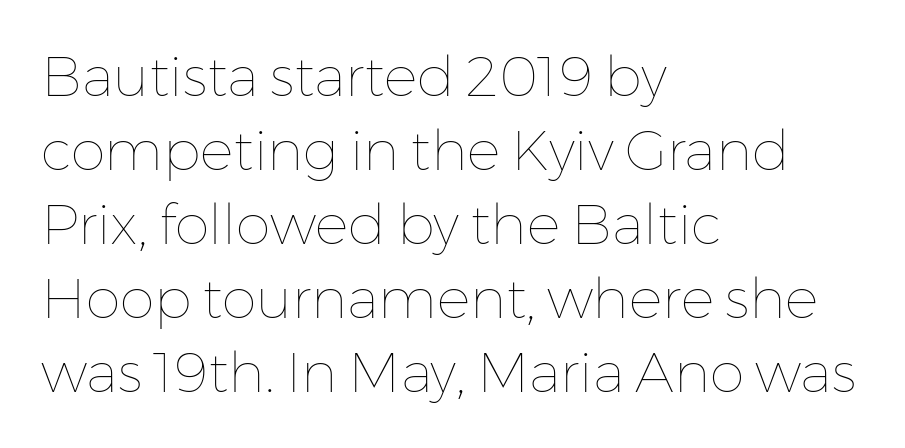
{"italic": "no", "bold": "no", "weight": "thin", "width": "normal", "stroke_contrast": "low", "x_height": "medium", "monospaced": "no", "underline": "no", "align": "left", "line_spacing": "normal", "line_spacing_ratio": 1.32, "letter_spacing": "normal", "letter_spacing_em": 0.0, "glyph_px": 56}
